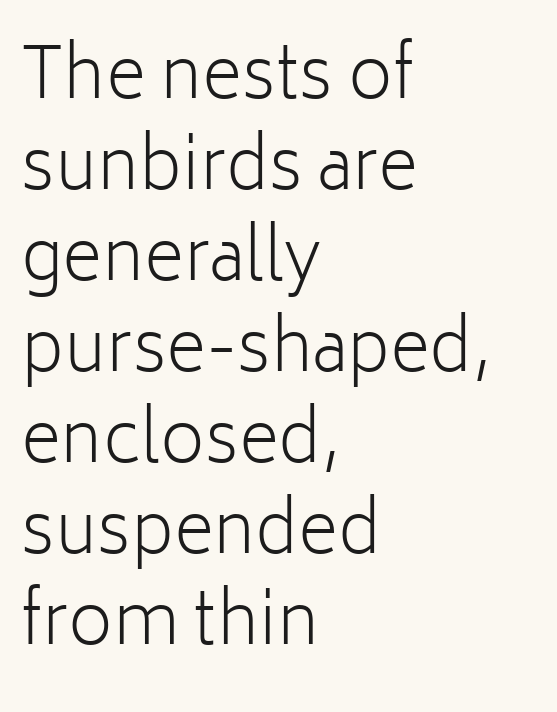
The image shows 69 px light sans-serif type, upright; set left-aligned, normal line spacing (1.32x), normal letter spacing, not underlined; low stroke contrast and a medium x-height.
